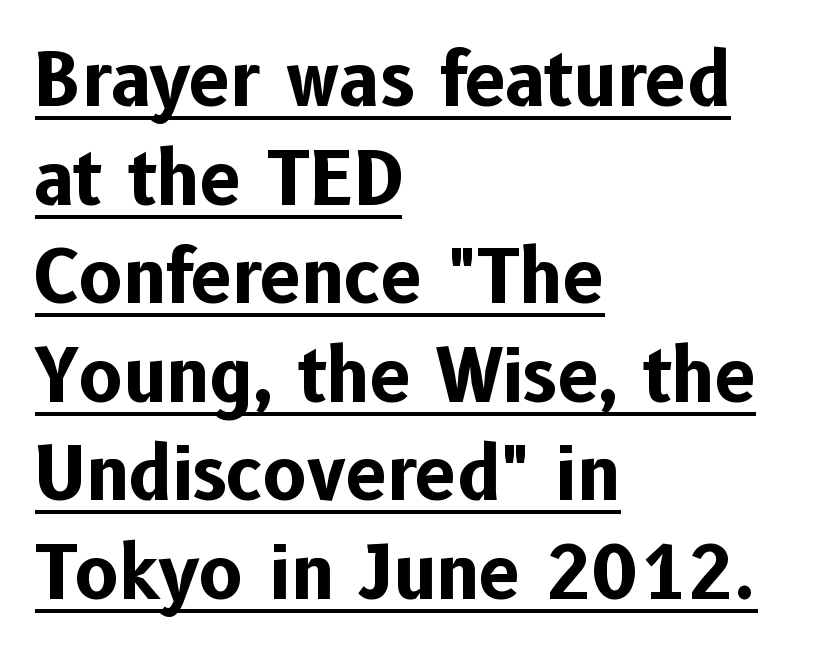
{"serif": "no", "italic": "no", "bold": "yes", "weight": "bold", "width": "normal", "stroke_contrast": "low", "x_height": "medium", "monospaced": "no", "underline": "yes", "align": "left", "line_spacing": "normal", "line_spacing_ratio": 1.35, "letter_spacing": "normal", "letter_spacing_em": 0.0, "glyph_px": 73}
